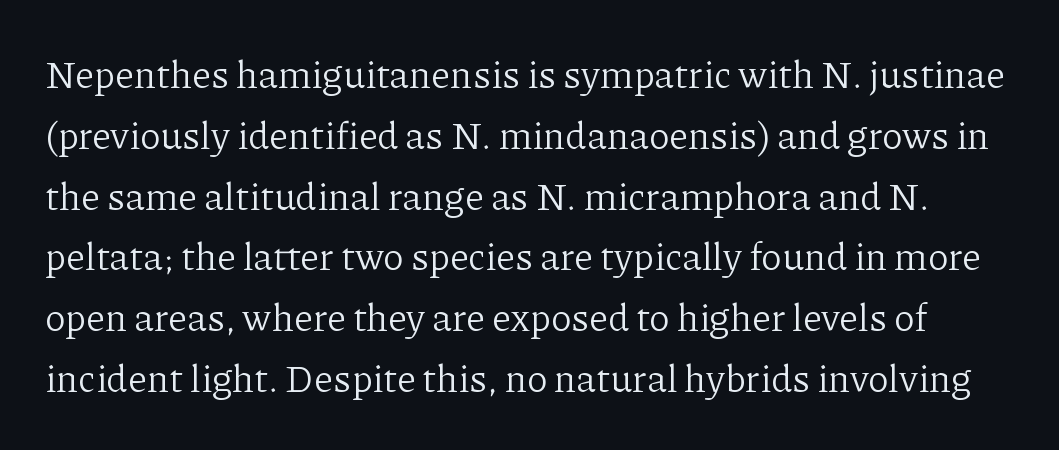
The image shows 38 px light serif type, upright; set normal line spacing (1.6x), normal letter spacing, not underlined; low stroke contrast and a medium x-height.
